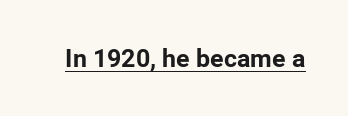
Q: Is the text bold? A: Yes.
Q: Is the text italic (slanted)? A: No, it is upright.
Q: Is the text underlined? A: Yes.
Q: Is the spacing between letters normal or unusually wide? A: Normal.
